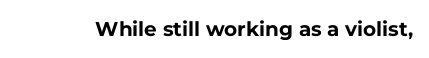
Q: Is the text bold? A: Yes.
Q: Is the text italic (slanted)? A: No, it is upright.
Q: Is the text underlined? A: No.
Q: Is the spacing between letters normal or unusually wide? A: Normal.
